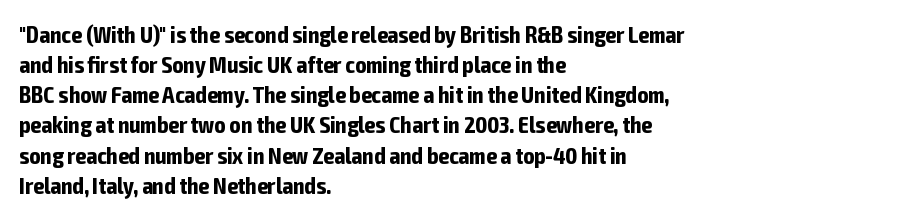
The image shows 23 px bold type, upright; set left-aligned, normal line spacing (1.31x), normal letter spacing, not underlined.
